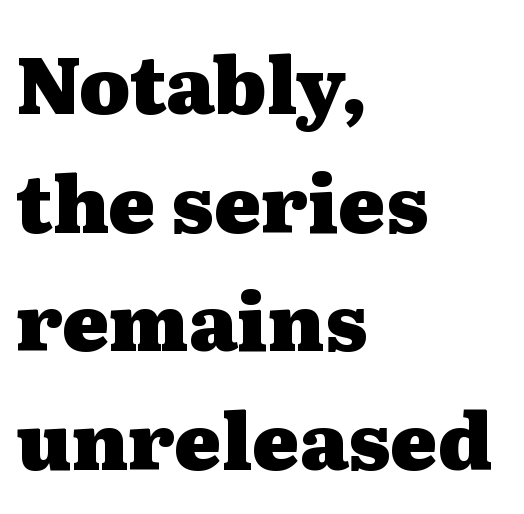
Q: Is the text bold? A: Yes.
Q: Is the text italic (slanted)? A: No, it is upright.
Q: Is the typeface a serif or a sans-serif typeface? A: Serif.
Q: Is the text underlined? A: No.
Q: How is the paragraph aligned? A: Left-aligned.
Q: Is the spacing between letters normal or unusually wide? A: Normal.
Q: Is the spacing between lines tight, normal or loose? A: Normal.
Q: Width (condensed, normal, or wide)? A: Wide.
Q: Stroke contrast? A: Medium.
Q: x-height? A: Medium.
Q: Monospaced? A: No.
